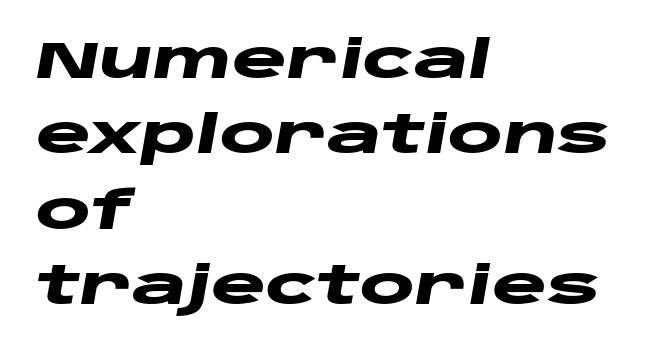
The image shows 52 px heavy, wide type, italic (leaning right); set left-aligned, normal line spacing (1.45x), normal letter spacing, not underlined; low stroke contrast and a large x-height.
